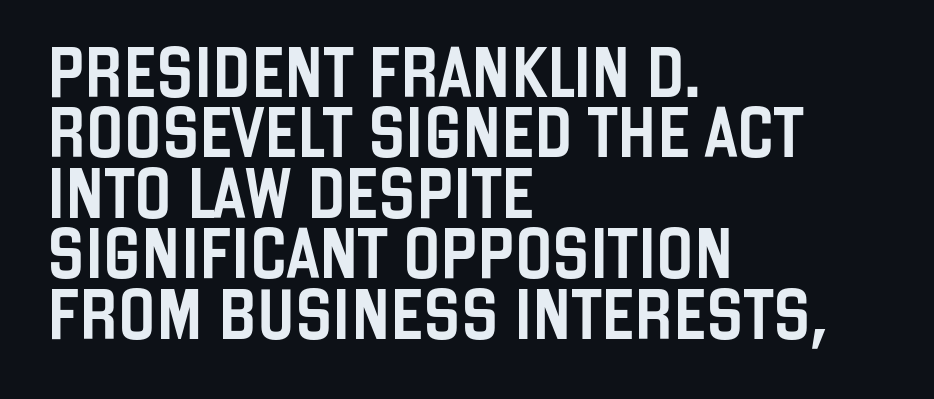
Q: Is the text italic (slanted)? A: No, it is upright.
Q: Is the typeface a serif or a sans-serif typeface? A: Sans-serif.
Q: Is the text underlined? A: No.
Q: How is the paragraph aligned? A: Left-aligned.
Q: Is the spacing between letters normal or unusually wide? A: Normal.
Q: Width (condensed, normal, or wide)? A: Condensed.
Q: Stroke contrast? A: Low.
Q: x-height? A: Large.
Q: Monospaced? A: No.
